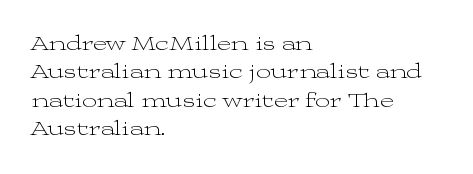
{"italic": "no", "bold": "no", "underline": "no", "align": "left", "line_spacing": "normal", "line_spacing_ratio": 1.35, "letter_spacing": "normal", "letter_spacing_em": 0.0, "glyph_px": 21}
